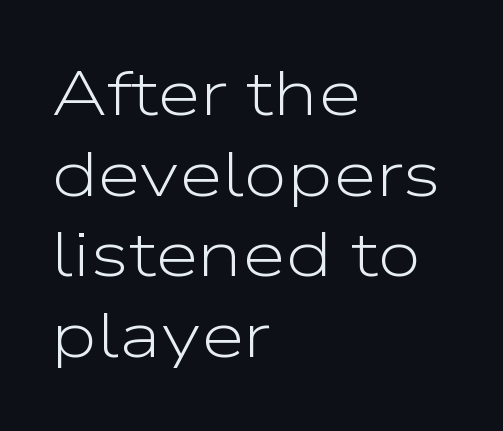
{"serif": "no", "italic": "no", "bold": "no", "weight": "light", "width": "wide", "stroke_contrast": "low", "x_height": "medium", "monospaced": "no", "underline": "no", "align": "left", "line_spacing": "normal", "line_spacing_ratio": 1.28, "letter_spacing": "normal", "letter_spacing_em": 0.0, "glyph_px": 63}
